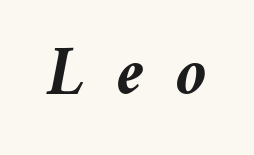
Q: Is the text bold? A: Yes.
Q: Is the text italic (slanted)? A: Yes, it leans right by about 11 degrees.
Q: Is the text underlined? A: No.
Q: Is the spacing between letters normal or unusually wide? A: Unusually wide.
Q: Width (condensed, normal, or wide)? A: Normal.
Q: Stroke contrast? A: Medium.
Q: x-height? A: Medium.
Q: Monospaced? A: No.
